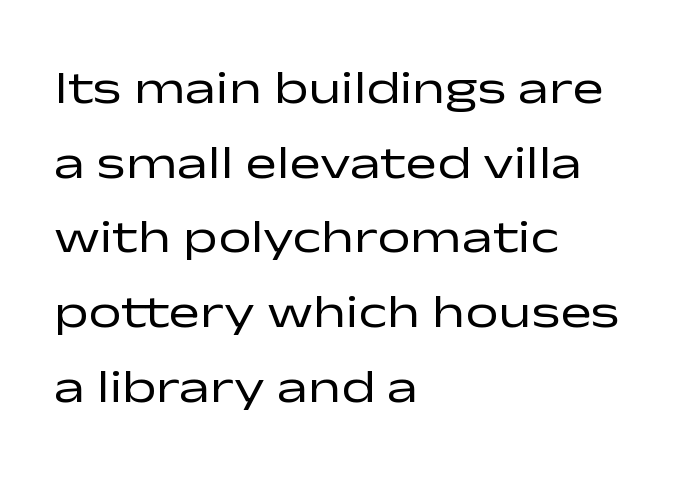
Q: Is the text bold? A: No.
Q: Is the text italic (slanted)? A: No, it is upright.
Q: Is the typeface a serif or a sans-serif typeface? A: Sans-serif.
Q: Is the text underlined? A: No.
Q: How is the paragraph aligned? A: Left-aligned.
Q: Is the spacing between letters normal or unusually wide? A: Normal.
Q: Is the spacing between lines tight, normal or loose? A: Normal.
Q: Width (condensed, normal, or wide)? A: Wide.
Q: Stroke contrast? A: Low.
Q: x-height? A: Medium.
Q: Monospaced? A: No.
